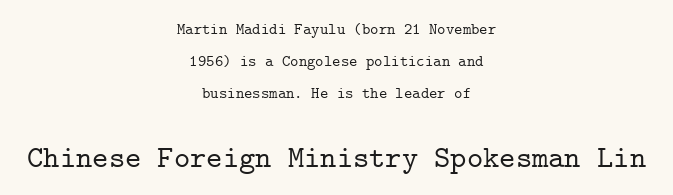
The image shows 31 px serif type, upright, monospaced; set centered, loose line spacing (2.0x), normal letter spacing, not underlined; the second (bottom) block is 1.94x larger; low stroke contrast and a medium x-height.
